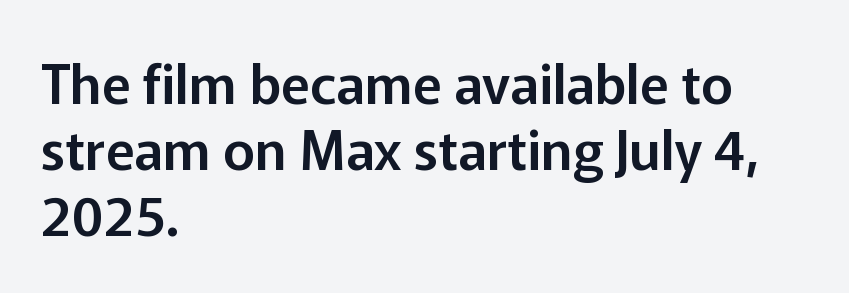
{"serif": "no", "italic": "no", "width": "normal", "stroke_contrast": "low", "x_height": "medium", "monospaced": "no", "underline": "no", "align": "left", "line_spacing_ratio": 1.22, "letter_spacing": "normal", "letter_spacing_em": 0.0, "glyph_px": 54}
